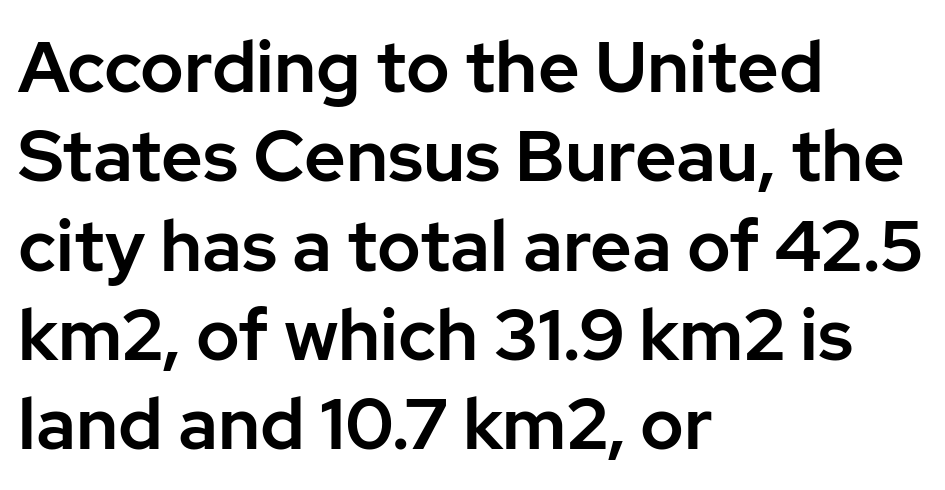
Note the varied advance widths — an 'i' is clearly narrower than an 'm'. Words appear dense and cohesive because spacing is normal. Layout note: lines flush left. Decoration check: the copy has no underline. This rendering employs a face without finishing strokes, i.e., a sans-serif. Style check: upright.
